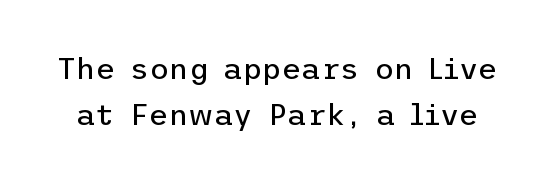
The area under the type is left untouched. Inter-character spacing is left at the font's built-in metrics. Normally led — the rows are evenly, conventionally spaced. Typographically, this falls in the sans-serif category. No chunkiness to these letters — they're not bold.
